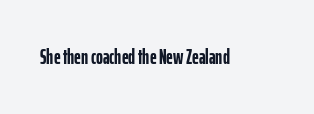
{"italic": "no", "bold": "yes", "underline": "no", "letter_spacing": "normal", "letter_spacing_em": 0.0, "glyph_px": 21}
